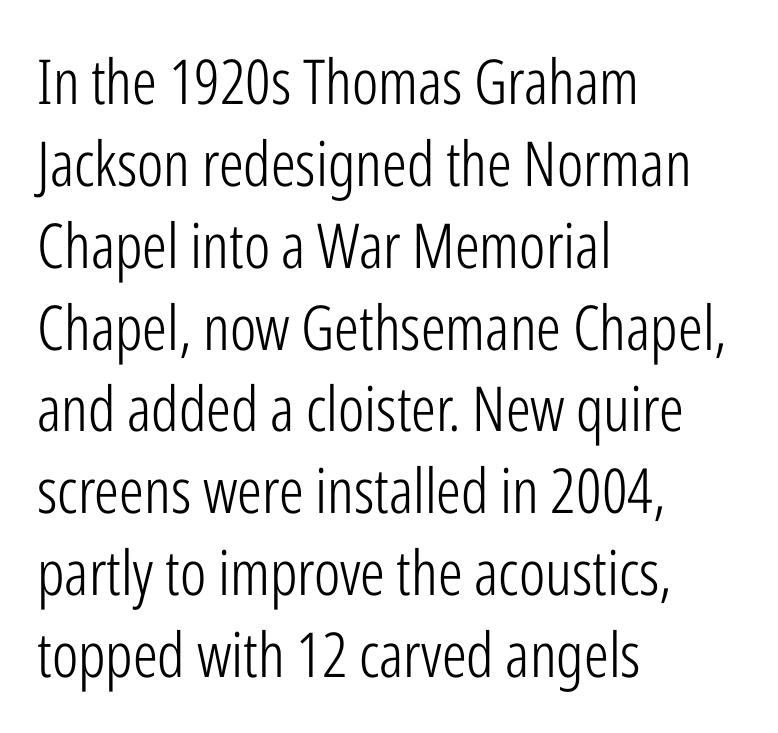
Each new line begins a customary step beneath the previous one. Letter spacing: default. Do the characters align in a grid? No, the font is proportional. Posture: upright roman. No feet cap the strokes, marking this as sans-serif type.
